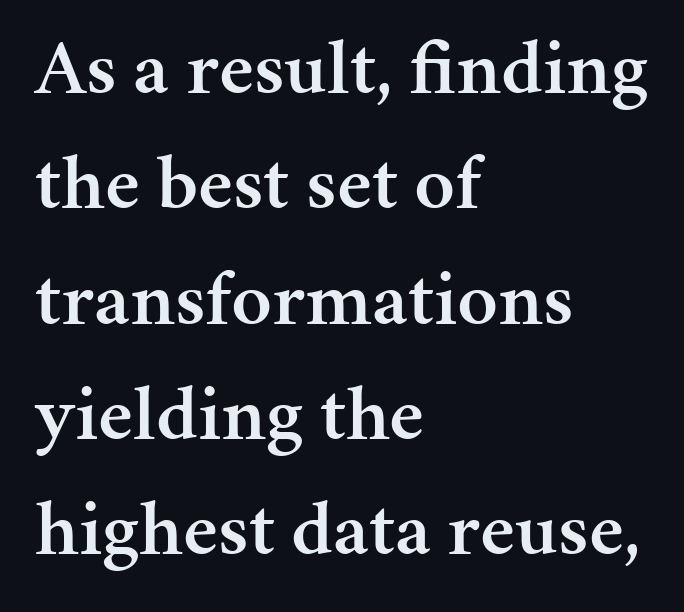
{"serif": "yes", "italic": "no", "bold": "semi", "weight": "semibold", "width": "normal", "stroke_contrast": "medium", "x_height": "medium", "monospaced": "no", "underline": "no", "align": "left", "line_spacing": "normal", "line_spacing_ratio": 1.46, "letter_spacing": "normal", "letter_spacing_em": 0.0, "glyph_px": 79}
